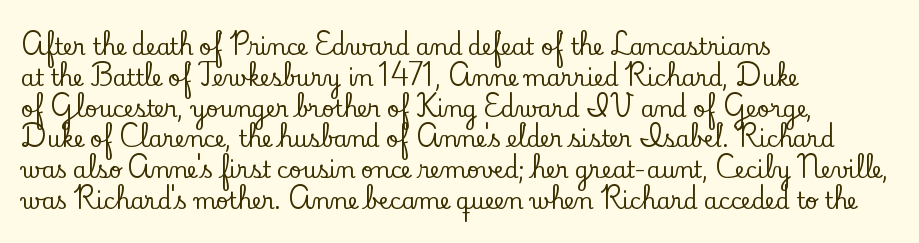
Q: Is the text italic (slanted)? A: No, it is upright.
Q: Is the text underlined? A: No.
Q: How is the paragraph aligned? A: Left-aligned.
Q: Is the spacing between letters normal or unusually wide? A: Normal.
Q: Is the spacing between lines tight, normal or loose? A: Normal.
